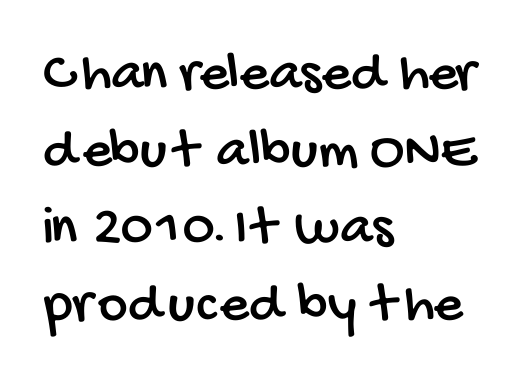
The image shows 57 px condensed sans-serif type; set left-aligned, normal line spacing (1.35x), normal letter spacing, not underlined; low stroke contrast and a large x-height.
